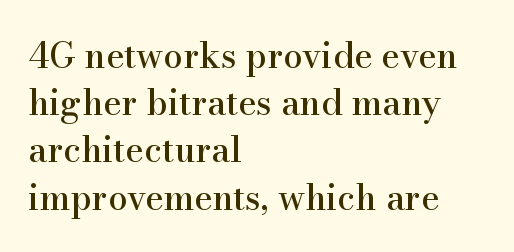
{"serif": "yes", "italic": "no", "width": "normal", "stroke_contrast": "high", "x_height": "small", "monospaced": "no", "underline": "no", "align": "left", "line_spacing": "normal", "line_spacing_ratio": 1.35, "letter_spacing": "normal", "letter_spacing_em": 0.0, "glyph_px": 35}
